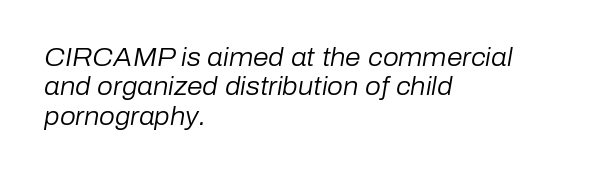
Q: Is the text bold? A: No.
Q: Is the text italic (slanted)? A: Yes, it leans right by about 10 degrees.
Q: Is the text underlined? A: No.
Q: How is the paragraph aligned? A: Left-aligned.
Q: Is the spacing between letters normal or unusually wide? A: Normal.
